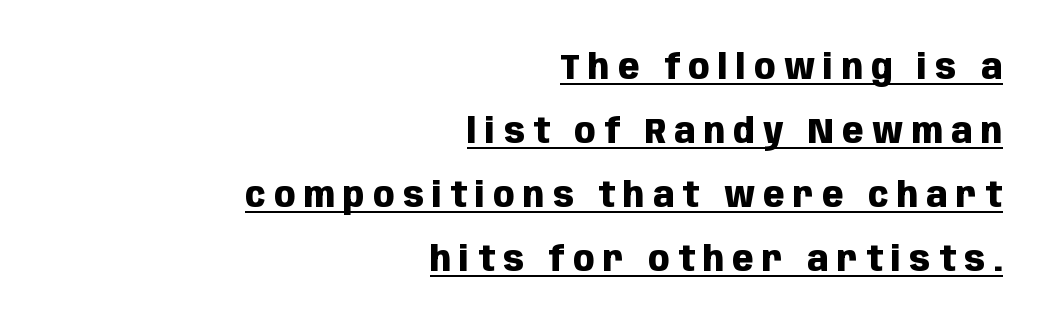
The image shows 35 px heavy, condensed sans-serif type, upright; set right-aligned, line spacing 1.83x, unusually wide letter spacing (+0.24 em), underlined; low stroke contrast and a large x-height.
